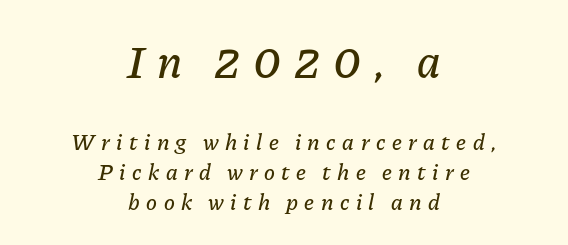
This sample uses expanded letter spacing, leaving extra air between glyphs. This sample uses an oblique cut, with every glyph tilted off the vertical. Looks like regular typesetting: each glyph gets only the width it needs. Teacher's note: observe the equal gaps on both sides — that is centered alignment. Beneath every word, the page is bare.
